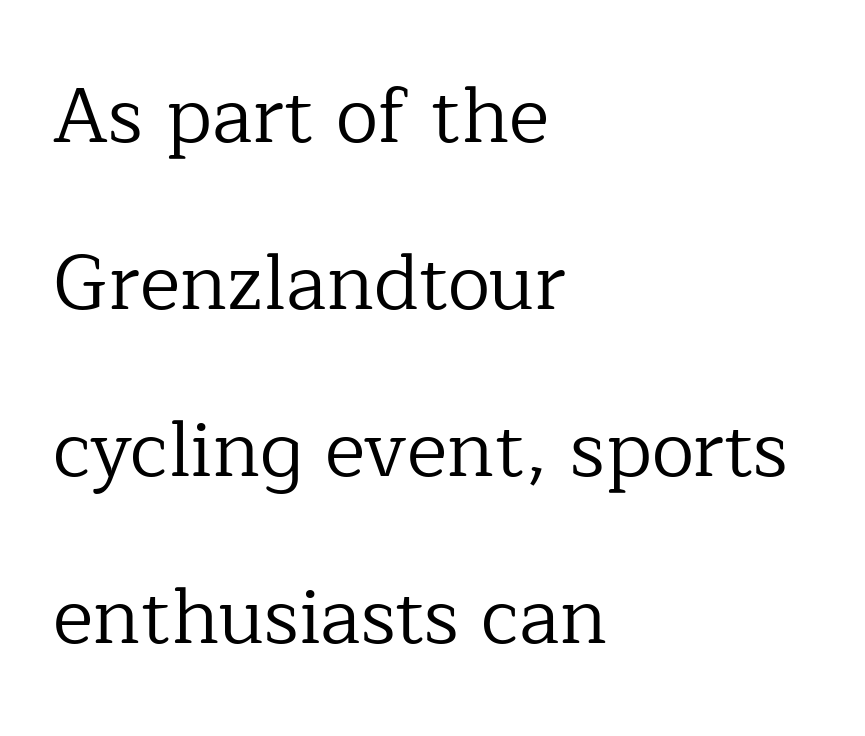
{"serif": "yes", "italic": "no", "bold": "no", "weight": "regular", "width": "normal", "stroke_contrast": "low", "x_height": "medium", "monospaced": "no", "underline": "no", "align": "left", "line_spacing": "loose", "line_spacing_ratio": 2.17, "letter_spacing": "normal", "letter_spacing_em": 0.0, "glyph_px": 77}
